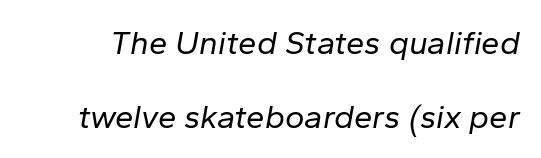
Plain, unruled lines of type. Is the type slanted? Yes — the strokes lean at a clear angle. Spacing verdict: proportional, widths tailored to each character. Vertically, the passage feels expansive, rows floating well apart. The horizontal fit of the characters is conventional and even.
